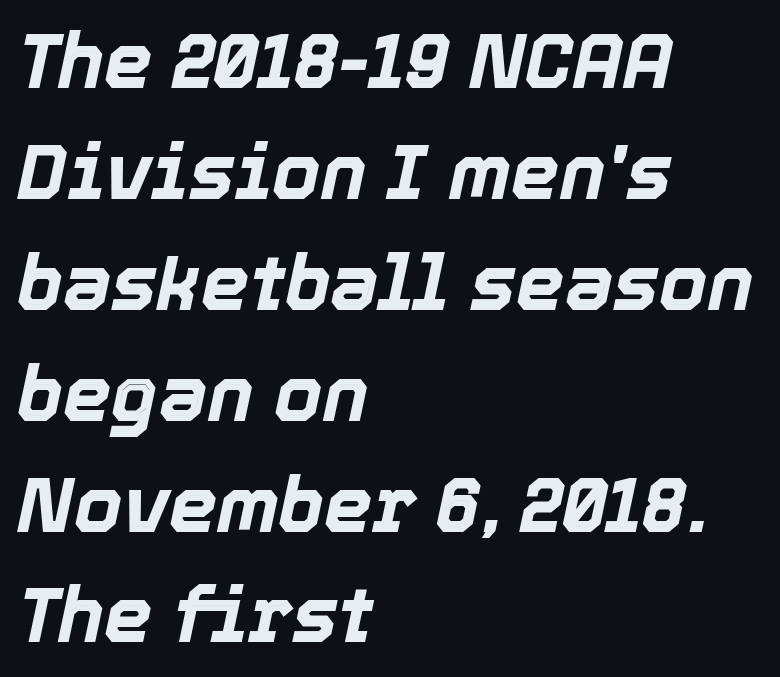
Q: Is the text bold? A: Yes.
Q: Is the text italic (slanted)? A: Yes, it leans right by about 12 degrees.
Q: Is the text underlined? A: No.
Q: How is the paragraph aligned? A: Left-aligned.
Q: Is the spacing between letters normal or unusually wide? A: Normal.
Q: Is the spacing between lines tight, normal or loose? A: Normal.
Q: Width (condensed, normal, or wide)? A: Normal.
Q: x-height? A: Medium.
Q: Monospaced? A: No.
